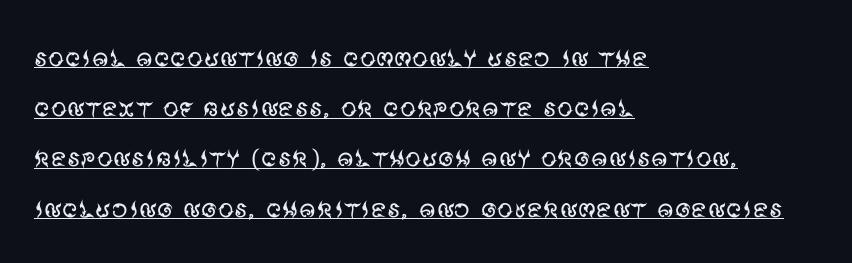
The image shows 32 px regular-weight sans-serif type, upright; set left-aligned, normal line spacing (1.57x), normal letter spacing, underlined; medium stroke contrast and a large x-height.
